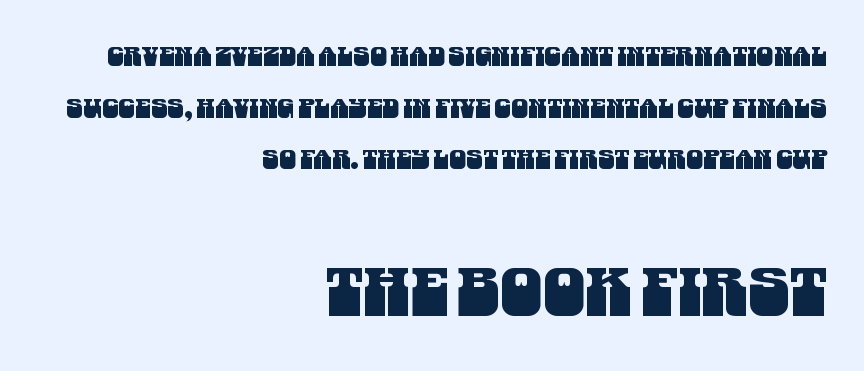
The image shows 67 px condensed sans-serif type; set right-aligned, loose line spacing (1.91x), normal letter spacing, not underlined; the second (bottom) block is 2.48x larger; medium stroke contrast and a large x-height.
